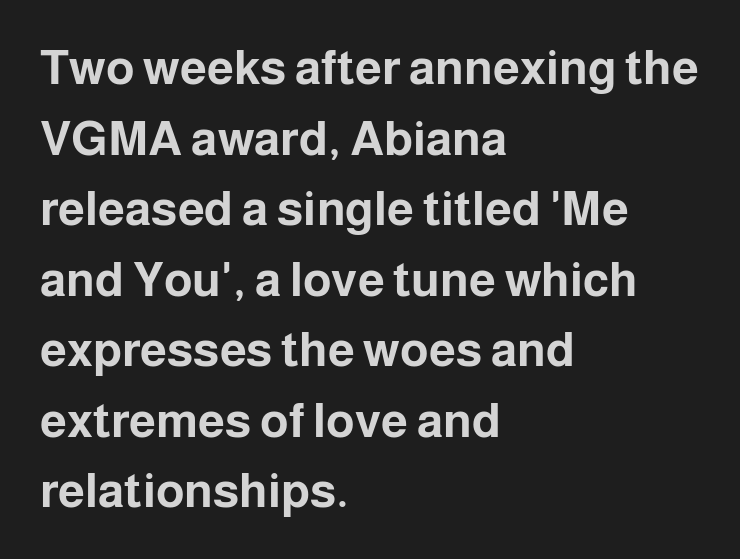
Q: Is the text bold? A: Yes.
Q: Is the text italic (slanted)? A: No, it is upright.
Q: Is the typeface a serif or a sans-serif typeface? A: Sans-serif.
Q: Is the text underlined? A: No.
Q: How is the paragraph aligned? A: Left-aligned.
Q: Is the spacing between letters normal or unusually wide? A: Normal.
Q: Is the spacing between lines tight, normal or loose? A: Normal.
Q: Width (condensed, normal, or wide)? A: Normal.
Q: Stroke contrast? A: Low.
Q: x-height? A: Medium.
Q: Monospaced? A: No.
